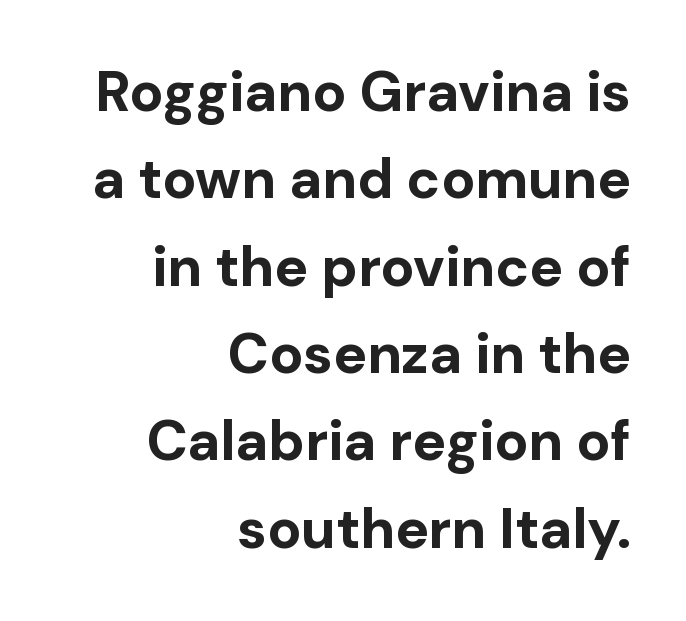
{"serif": "no", "italic": "no", "bold": "yes", "weight": "bold", "width": "normal", "stroke_contrast": "low", "x_height": "medium", "monospaced": "no", "underline": "no", "align": "right", "line_spacing": "normal", "line_spacing_ratio": 1.56, "letter_spacing": "normal", "letter_spacing_em": 0.0, "glyph_px": 56}
